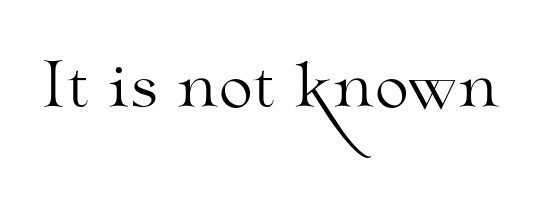
The type is set solid horizontally, with unmodified tracking. Each stroke keeps to a modest, everyday thickness or less. Characters remain perfectly vertical along every line. Is this a fixed-width face? No — the glyphs have proportional, varying widths. Classification — serif.
